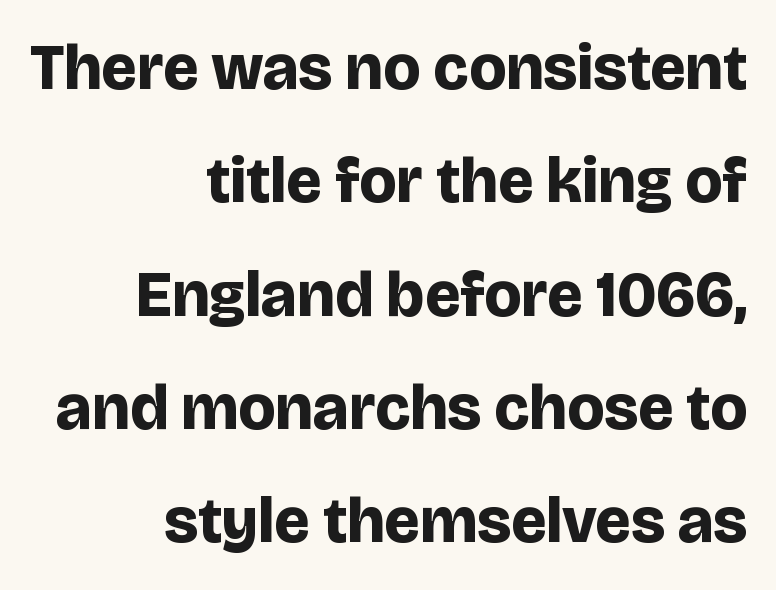
The rag falls on the left side of this text block. Proportional: the letters do not fall into vertical columns. Between one letter and the next there's only the usual sliver of space. These lines carry a lot of weight — the face is fully bold. A typesetter would mark this as roman, not italic.
